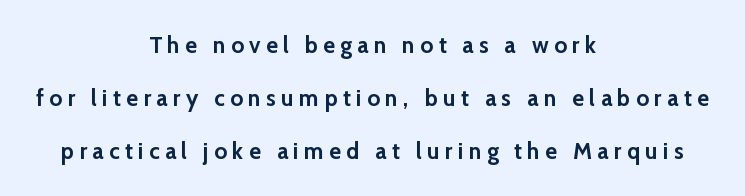
The image shows 23 px bold type, upright; set centered, loose line spacing (2.31x), unusually wide letter spacing (+0.23 em), not underlined.
